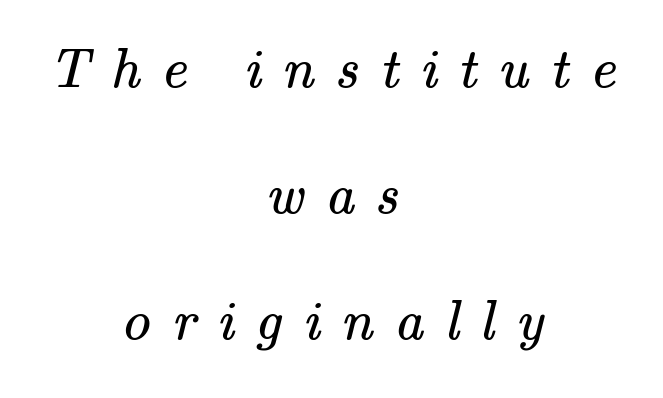
Q: Is the text bold? A: No.
Q: Is the typeface a serif or a sans-serif typeface? A: Serif.
Q: Is the text underlined? A: No.
Q: How is the paragraph aligned? A: Centered.
Q: Is the spacing between letters normal or unusually wide? A: Unusually wide.
Q: Is the spacing between lines tight, normal or loose? A: Loose.
Q: Width (condensed, normal, or wide)? A: Normal.
Q: Stroke contrast? A: Medium.
Q: x-height? A: Small.
Q: Monospaced? A: No.
